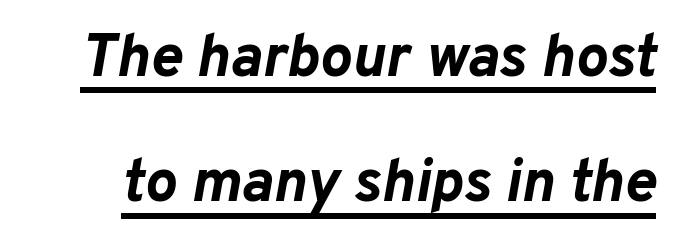
{"italic": "yes", "lean": "right", "slant_degrees": 10, "bold": "yes", "weight": "bold", "width": "normal", "stroke_contrast": "low", "x_height": "medium", "monospaced": "no", "underline": "yes", "line_spacing": "loose", "line_spacing_ratio": 2.09, "letter_spacing": "normal", "letter_spacing_em": 0.0, "glyph_px": 60}
